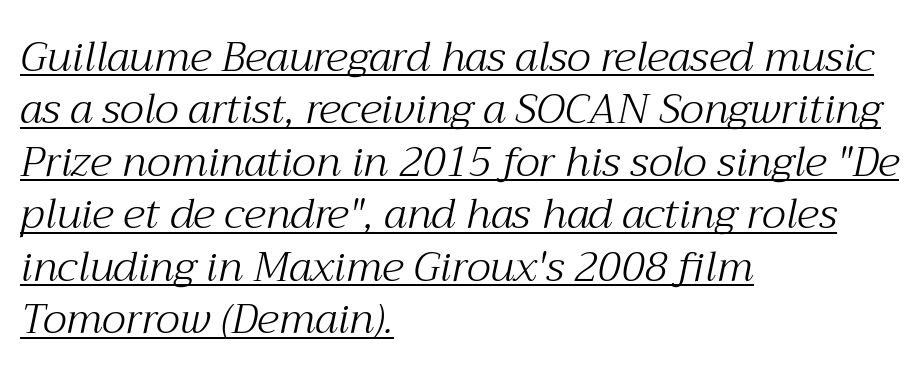
Q: Is the text bold? A: No.
Q: Is the text italic (slanted)? A: Yes, it leans right by about 12 degrees.
Q: Is the typeface a serif or a sans-serif typeface? A: Serif.
Q: Is the text underlined? A: Yes.
Q: How is the paragraph aligned? A: Left-aligned.
Q: Is the spacing between letters normal or unusually wide? A: Normal.
Q: Is the spacing between lines tight, normal or loose? A: Normal.
Q: Width (condensed, normal, or wide)? A: Normal.
Q: Stroke contrast? A: Medium.
Q: x-height? A: Medium.
Q: Monospaced? A: No.
